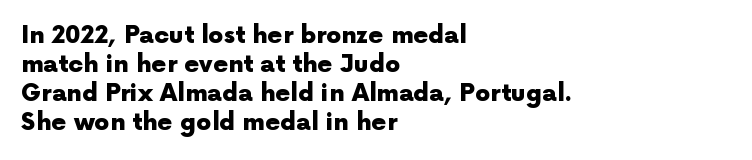
Bold? Absolutely — the strokes are thick and heavy. These lines are set flush left with a ragged right edge. Each row of text sits above clean, open space. There is no visible air inserted between adjacent glyphs. The type sits square on the baseline with zero lean.
